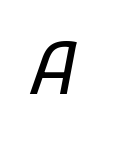
There is plenty of visible air inserted between adjacent glyphs. Descender tails drop into unmarked territory. It's the slanting kind of type. You could not count columns in this text — the font is proportionally spaced. Stems and bowls with no extra thickness — not bold.
